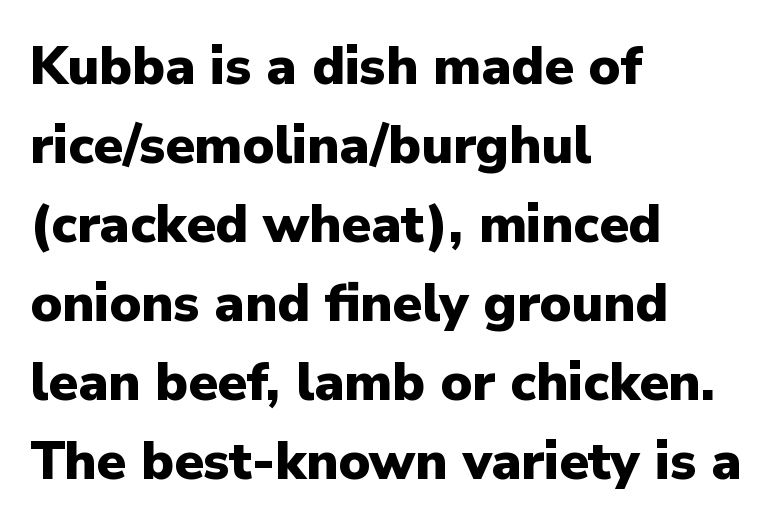
Standard letterfit; no display-style spreading of the glyphs. This sample has the flowing, uneven cadence of proportional lettering. Upright lettering throughout. The rendering uses a moderate line-height, typical for paragraphs.
